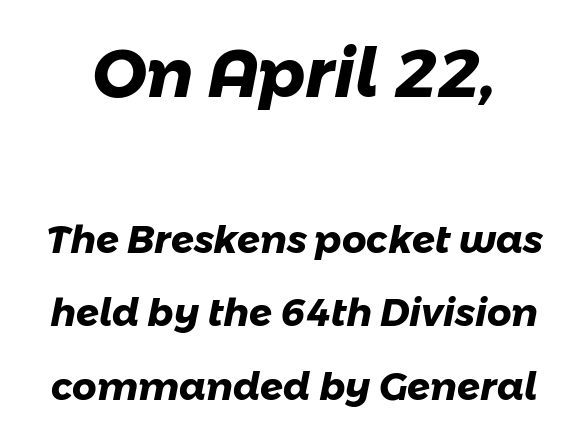
The tracking reads as untouched default to a designer's eye. Size contrast runs from large at the top to small at the bottom. A bare baseline throughout the passage. Each glyph is drawn with heavy, bold strokes. The typeface chosen for these lines omits serifs.
